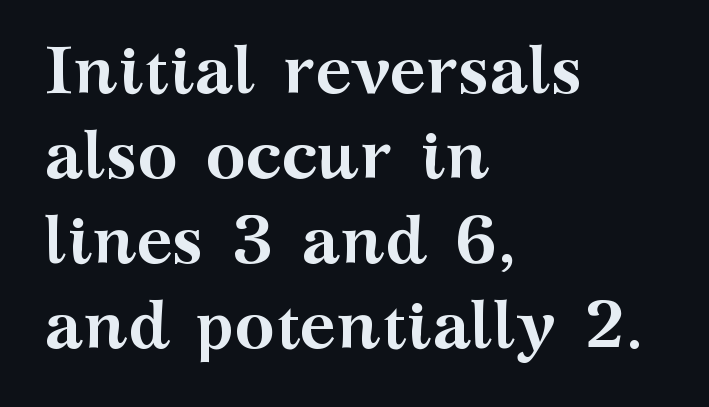
Q: Is the text bold? A: Yes.
Q: Is the text italic (slanted)? A: No, it is upright.
Q: Is the typeface a serif or a sans-serif typeface? A: Serif.
Q: Is the text underlined? A: No.
Q: How is the paragraph aligned? A: Left-aligned.
Q: Is the spacing between letters normal or unusually wide? A: Normal.
Q: Is the spacing between lines tight, normal or loose? A: Normal.
Q: Width (condensed, normal, or wide)? A: Wide.
Q: Stroke contrast? A: Medium.
Q: x-height? A: Medium.
Q: Monospaced? A: No.
